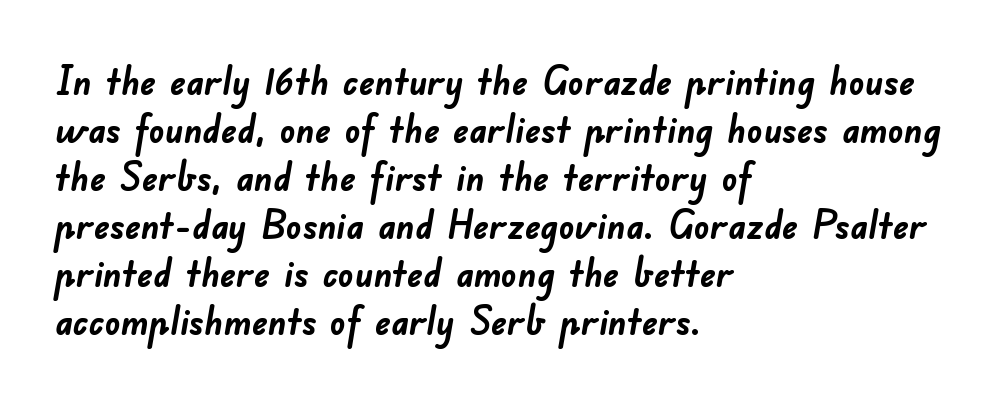
Each letter's strokes conclude bluntly, with no projecting serifs. The passage shown is typed in a proportional face where columns would drift. No extra tracking has been applied to these lines. The specimen omits any rule beneath the text block's lines. Alignment: flush left.
